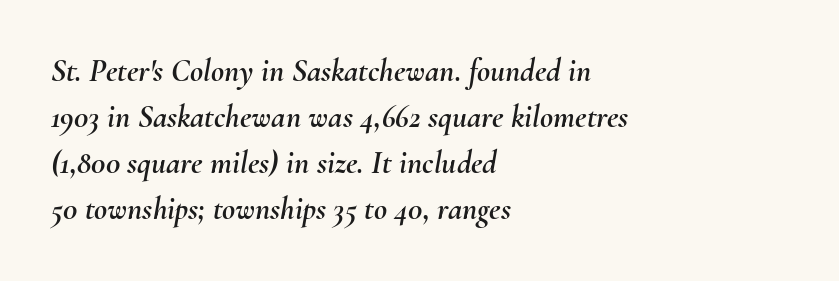
The image shows 32 px text type, italic (leaning right); set left-aligned, normal line spacing (1.44x), normal letter spacing, not underlined; medium stroke contrast and a small x-height.
